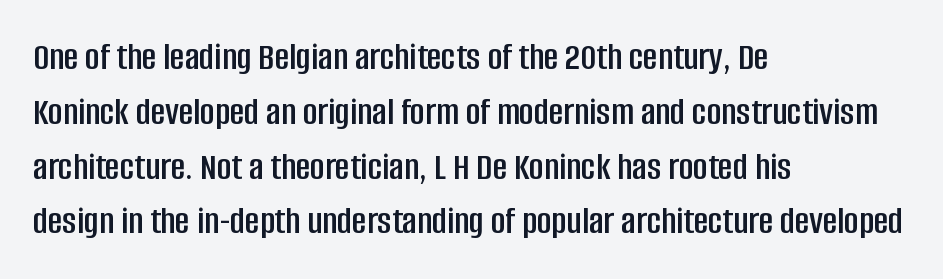
Q: Is the text italic (slanted)? A: No, it is upright.
Q: Is the typeface a serif or a sans-serif typeface? A: Sans-serif.
Q: Is the text underlined? A: No.
Q: How is the paragraph aligned? A: Left-aligned.
Q: Is the spacing between letters normal or unusually wide? A: Normal.
Q: Is the spacing between lines tight, normal or loose? A: Normal.
Q: Width (condensed, normal, or wide)? A: Condensed.
Q: Stroke contrast? A: Low.
Q: x-height? A: Large.
Q: Monospaced? A: No.
